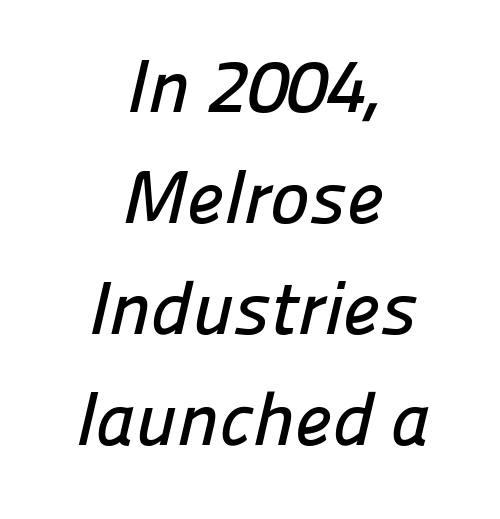
The image shows 75 px sans-serif type; set centered, normal line spacing (1.48x), normal letter spacing, not underlined; low stroke contrast and a medium x-height.
